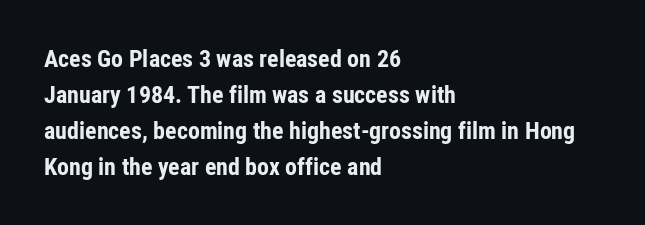
Q: Is the text bold? A: Yes.
Q: Is the text italic (slanted)? A: No, it is upright.
Q: Is the text underlined? A: No.
Q: How is the paragraph aligned? A: Left-aligned.
Q: Is the spacing between letters normal or unusually wide? A: Normal.
Q: Is the spacing between lines tight, normal or loose? A: Normal.
